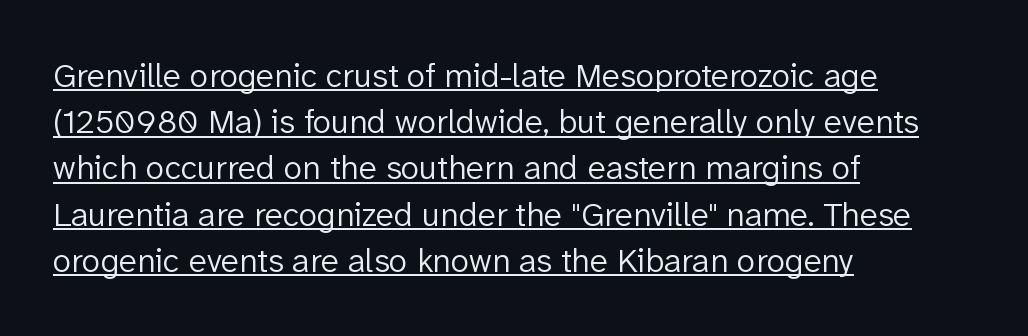
{"serif": "no", "italic": "no", "bold": "no", "weight": "light", "width": "normal", "stroke_contrast": "low", "x_height": "medium", "monospaced": "no", "underline": "yes", "align": "left", "line_spacing": "normal", "line_spacing_ratio": 1.36, "letter_spacing": "normal", "letter_spacing_em": 0.0, "glyph_px": 34}
